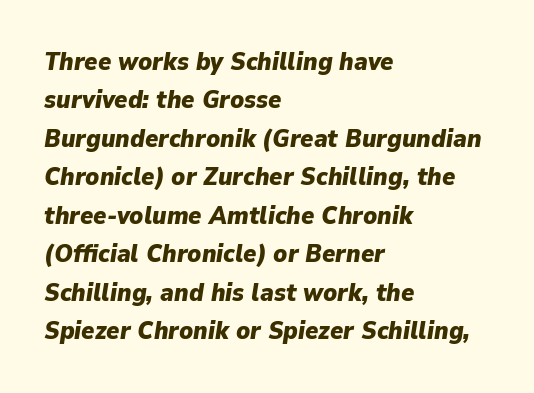
Q: Is the text bold? A: Yes.
Q: Is the text italic (slanted)? A: Yes, it leans right by about 9 degrees.
Q: Is the text underlined? A: No.
Q: How is the paragraph aligned? A: Left-aligned.
Q: Is the spacing between letters normal or unusually wide? A: Normal.
Q: Is the spacing between lines tight, normal or loose? A: Normal.
